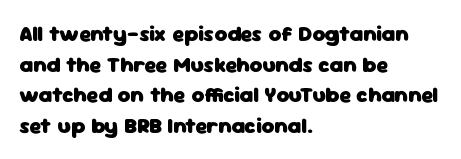
Q: Is the text bold? A: Yes.
Q: Is the text italic (slanted)? A: No, it is upright.
Q: Is the text underlined? A: No.
Q: How is the paragraph aligned? A: Left-aligned.
Q: Is the spacing between letters normal or unusually wide? A: Normal.
Q: Is the spacing between lines tight, normal or loose? A: Normal.
